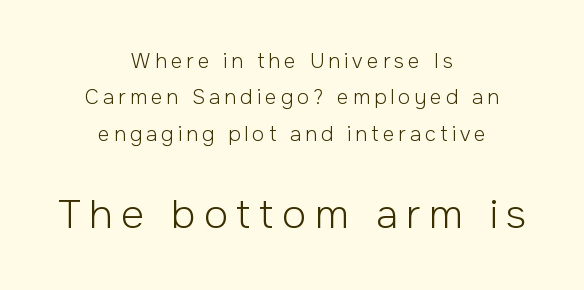
Q: Is the text bold? A: No.
Q: Is the text italic (slanted)? A: No, it is upright.
Q: Is the typeface a serif or a sans-serif typeface? A: Sans-serif.
Q: Is the text underlined? A: No.
Q: How is the paragraph aligned? A: Centered.
Q: Is the spacing between letters normal or unusually wide? A: Unusually wide.
Q: Which block of text is set in a larger size, the first (top) or the second (bottom)? A: The second (bottom) one.
Q: Width (condensed, normal, or wide)? A: Normal.
Q: Stroke contrast? A: Low.
Q: x-height? A: Medium.
Q: Monospaced? A: No.
